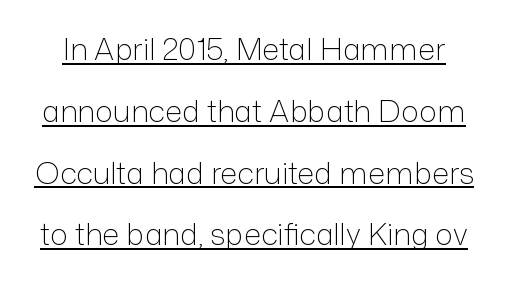
The image shows 30 px light sans-serif type, upright; set loose line spacing (2.06x), normal letter spacing, underlined; low stroke contrast and a medium x-height.
